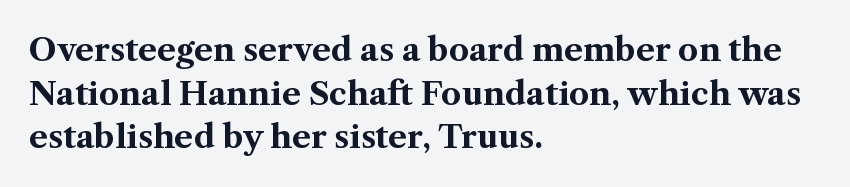
{"serif": "yes", "italic": "no", "bold": "yes", "weight": "bold", "width": "normal", "stroke_contrast": "medium", "x_height": "medium", "monospaced": "no", "underline": "no", "align": "left", "line_spacing": "normal", "line_spacing_ratio": 1.36, "letter_spacing": "normal", "letter_spacing_em": 0.0, "glyph_px": 32}
